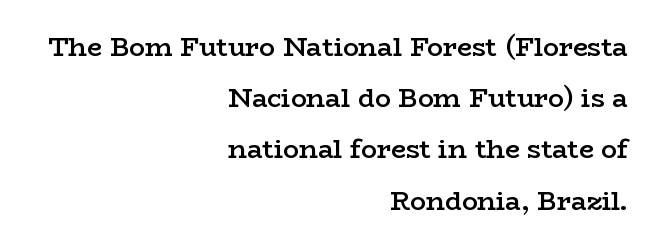
Q: Is the text bold? A: Semi-bold.
Q: Is the text italic (slanted)? A: No, it is upright.
Q: Is the text underlined? A: No.
Q: How is the paragraph aligned? A: Right-aligned.
Q: Is the spacing between letters normal or unusually wide? A: Normal.
Q: Is the spacing between lines tight, normal or loose? A: Loose.
